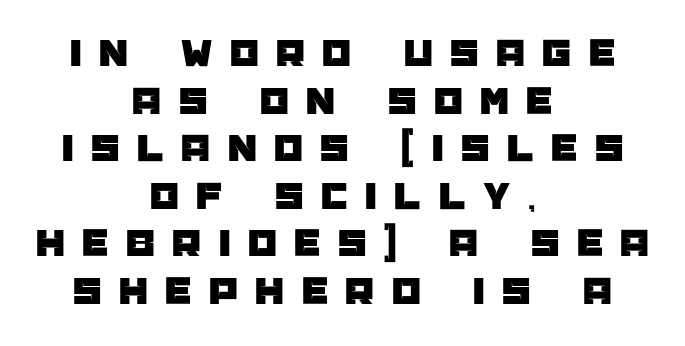
The image shows 41 px sans-serif type, upright; set centered, line spacing 1.16x, unusually wide letter spacing (+0.43 em), not underlined; low stroke contrast and a large x-height.
